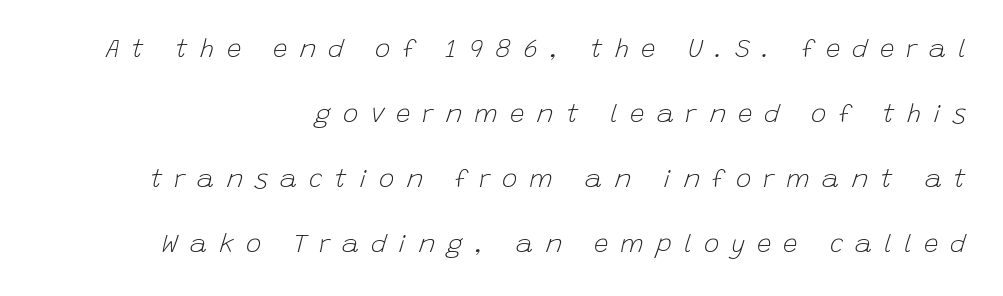
Q: Is the text bold? A: No.
Q: Is the text italic (slanted)? A: Yes, it leans right by about 15 degrees.
Q: Is the text underlined? A: No.
Q: How is the paragraph aligned? A: Right-aligned.
Q: Is the spacing between letters normal or unusually wide? A: Unusually wide.
Q: Is the spacing between lines tight, normal or loose? A: Loose.
